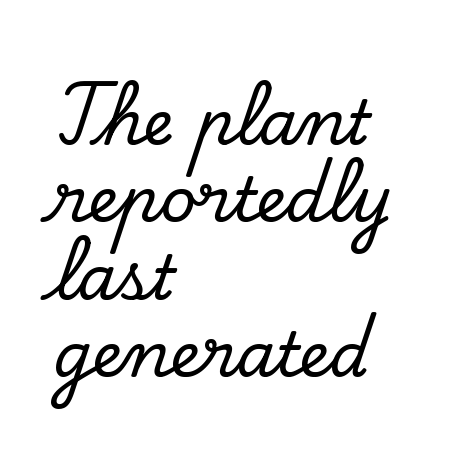
The image shows 62 px serif type; set left-aligned, normal line spacing (1.25x), normal letter spacing, not underlined; low stroke contrast and a small x-height.
